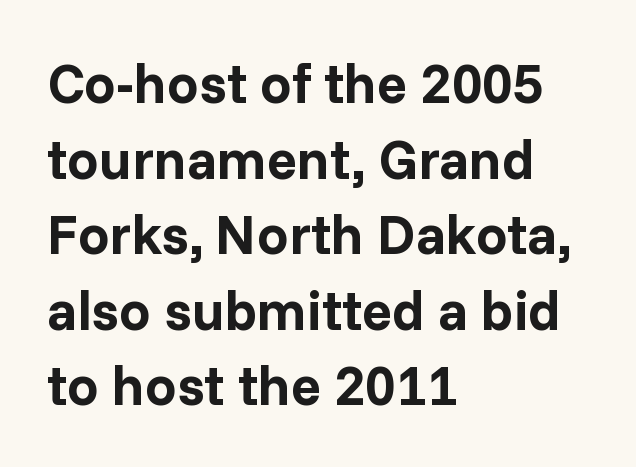
Thick stems and heavy bowls — unmistakably bold. Do the characters align in a grid? No, the font is proportional. The typesetter chose a ragged-right arrangement here. The passage shown is not underscored anywhere. There is no visible air inserted between adjacent glyphs. The passage shown is typeset with a sans-serif family.
